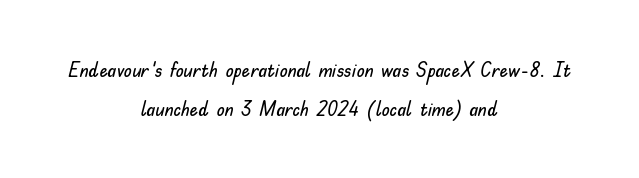
{"underline": "no", "align": "center", "line_spacing_ratio": 1.88, "letter_spacing": "normal", "letter_spacing_em": 0.0, "glyph_px": 21}
